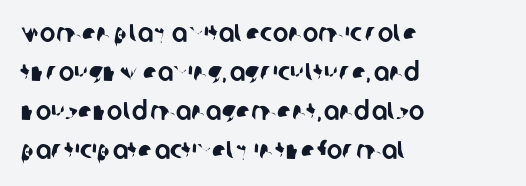
Interline gaps are of average width in this sample. This rendering leaves character spacing at its baseline value. Beneath every word, the page is bare. This sample is left-justified, so line endings fall wherever the words run out.
